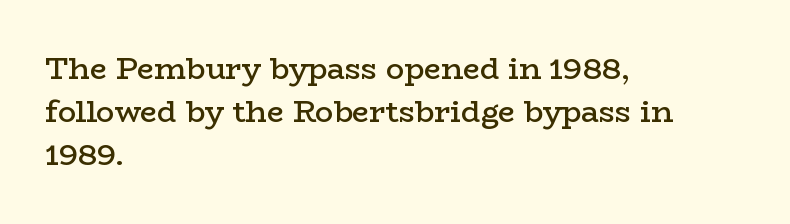
Each new line begins a customary step beneath the previous one. Do the letters lean? They stand straight. There is no visible air inserted between adjacent glyphs. The font family rendered here belongs to the serif group. Quick note: underline off. Do the characters align in a grid? No, the font is proportional.
